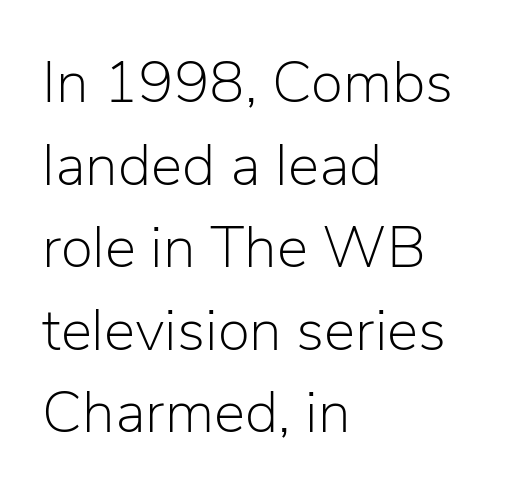
The image shows 59 px light sans-serif type, upright; set left-aligned, normal line spacing (1.4x), normal letter spacing, not underlined; low stroke contrast and a medium x-height.
